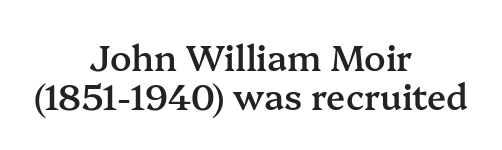
The image shows 35 px semibold serif type, upright; set centered, tight line spacing (1.11x), normal letter spacing, not underlined; medium stroke contrast and a medium x-height.
